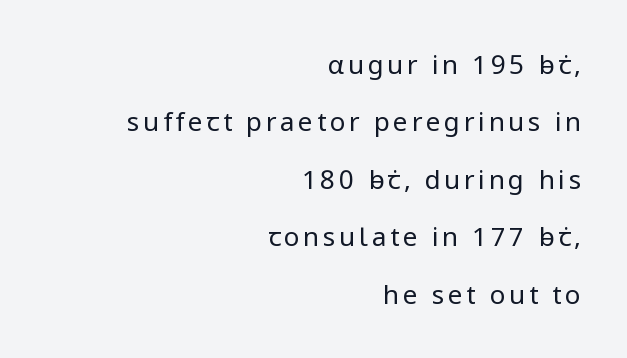
The image shows 26 px text type, upright; set right-aligned, loose line spacing (2.21x), not underlined.
